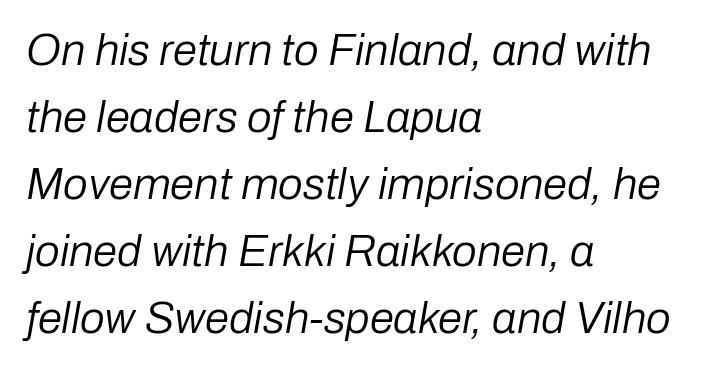
{"italic": "yes", "lean": "right", "slant_degrees": 10, "bold": "no", "weight": "regular", "width": "normal", "stroke_contrast": "low", "x_height": "medium", "monospaced": "no", "underline": "no", "align": "left", "line_spacing": "normal", "line_spacing_ratio": 1.52, "letter_spacing": "normal", "letter_spacing_em": 0.0, "glyph_px": 44}
